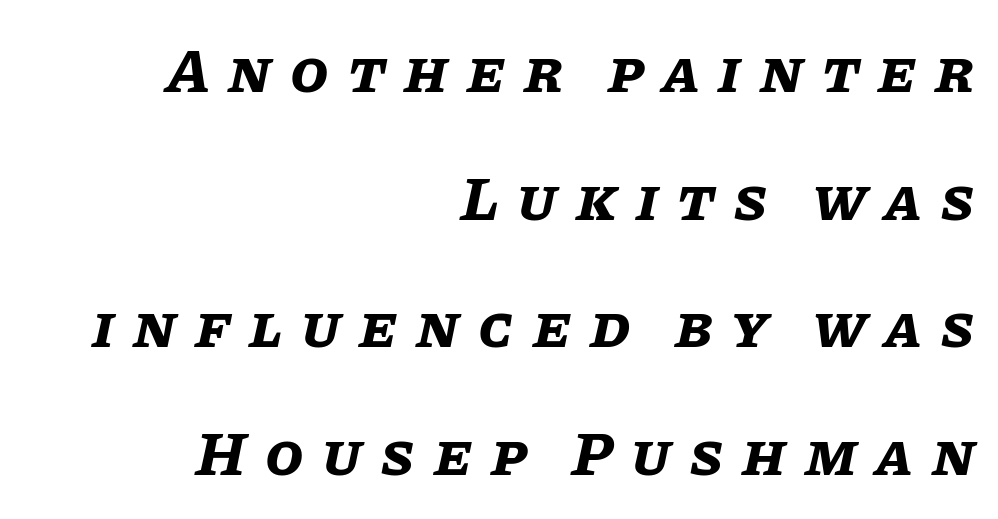
Q: Is the text bold? A: Yes.
Q: Is the text italic (slanted)? A: Yes, it leans right by about 11 degrees.
Q: Is the text underlined? A: No.
Q: How is the paragraph aligned? A: Right-aligned.
Q: Is the spacing between letters normal or unusually wide? A: Unusually wide.
Q: Is the spacing between lines tight, normal or loose? A: Loose.
Q: Width (condensed, normal, or wide)? A: Normal.
Q: Stroke contrast? A: Low.
Q: x-height? A: Large.
Q: Monospaced? A: No.
